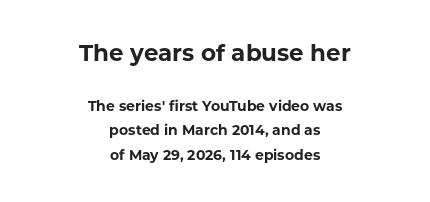
The image shows 23 px bold type, upright; set centered, line spacing 1.75x, normal letter spacing, not underlined; the first (top) block is 1.64x larger.
